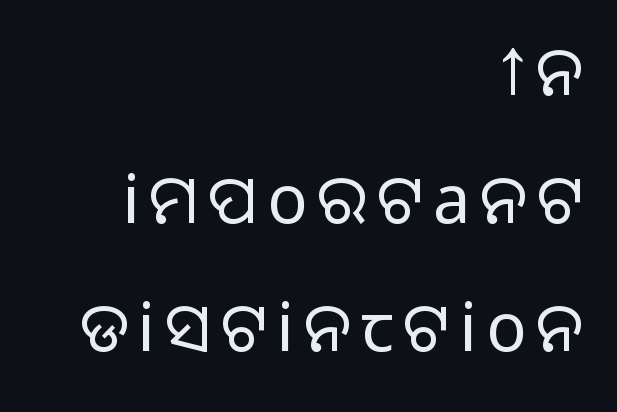
The image shows 67 px sans-serif type, upright; set right-aligned, loose line spacing (1.91x), not underlined; medium stroke contrast.
